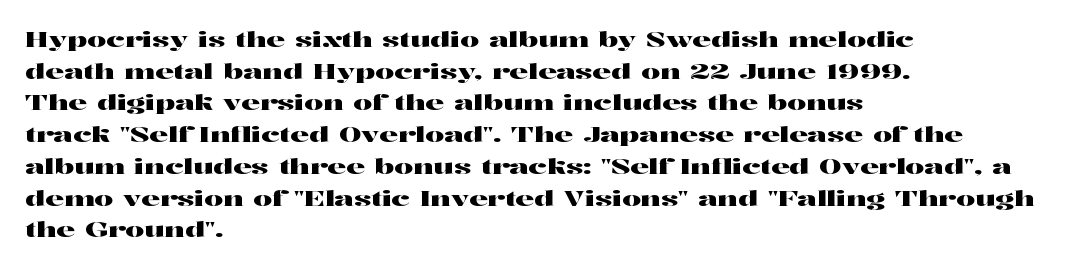
The image shows 21 px text type, upright; set left-aligned, normal line spacing (1.51x), normal letter spacing, not underlined.
